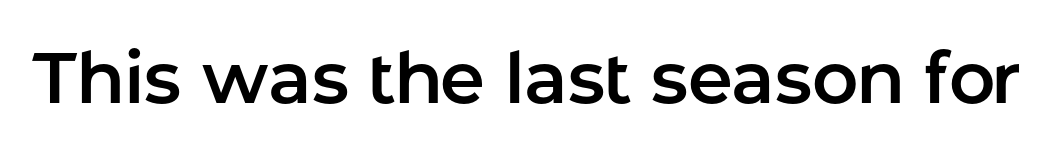
{"serif": "no", "italic": "no", "width": "normal", "stroke_contrast": "low", "x_height": "medium", "monospaced": "no", "underline": "no", "letter_spacing": "normal", "letter_spacing_em": 0.0, "glyph_px": 72}
